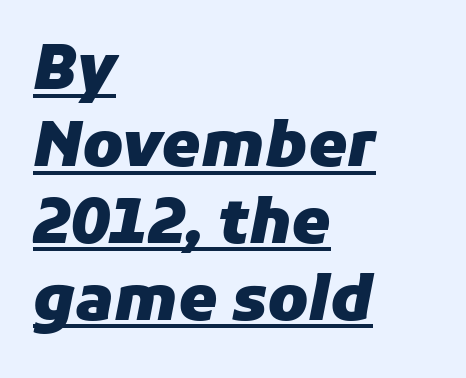
Q: Is the text bold? A: Yes.
Q: Is the text italic (slanted)? A: Yes, it leans right by about 11 degrees.
Q: Is the text underlined? A: Yes.
Q: How is the paragraph aligned? A: Left-aligned.
Q: Is the spacing between letters normal or unusually wide? A: Normal.
Q: Width (condensed, normal, or wide)? A: Normal.
Q: Stroke contrast? A: Low.
Q: x-height? A: Medium.
Q: Monospaced? A: No.
